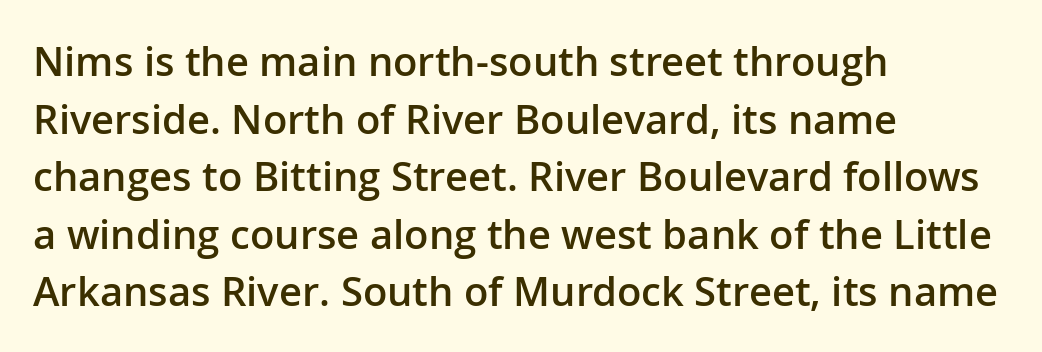
Notice how the passage keeps a crisp vertical edge on the left only. Line spacing here is normal. Standard letterfit; no display-style spreading of the glyphs. Italic: no, the glyphs are upright roman. The typesetting leans somewhat heavy: a semibold.
